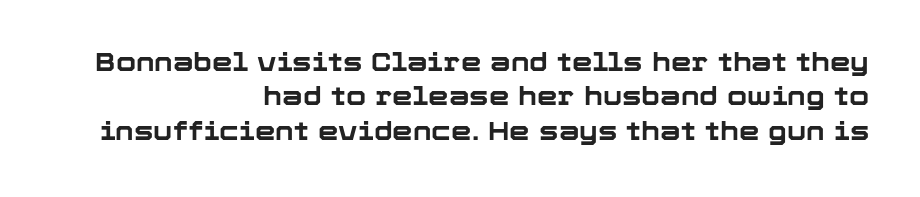
Has an underline been added? It has not. Ordinary non-slanted type is in use. Line endings align vertically; line beginnings do not. Observe the ordinary spacing: letters are neighbours, not strangers. Every letter is thick-stroked: bold, no question. The lines sit at an ordinary, default distance from one another.
